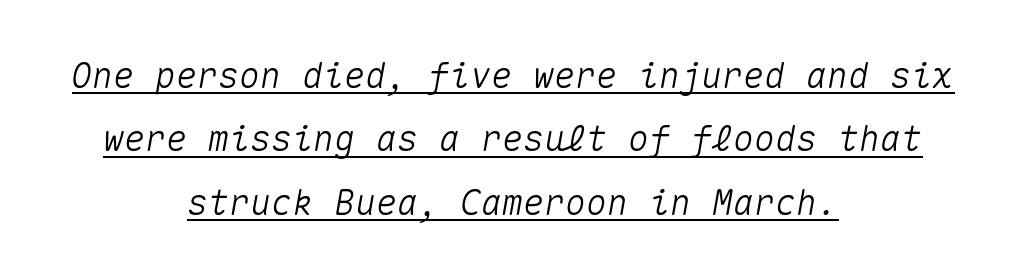
The image shows 35 px text type, italic (leaning right), monospaced; set centered, line spacing 1.81x, normal letter spacing, underlined; medium stroke contrast and a medium x-height.
